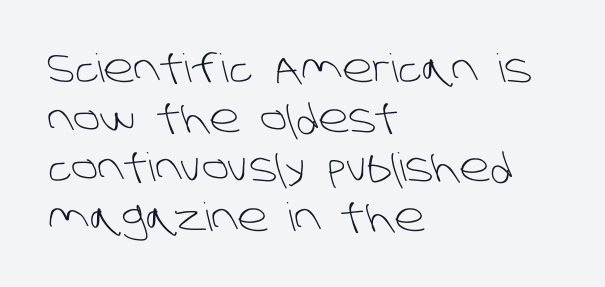
The image shows 39 px light sans-serif type; set left-aligned, normal line spacing (1.27x), normal letter spacing, not underlined; low stroke contrast and a large x-height.
